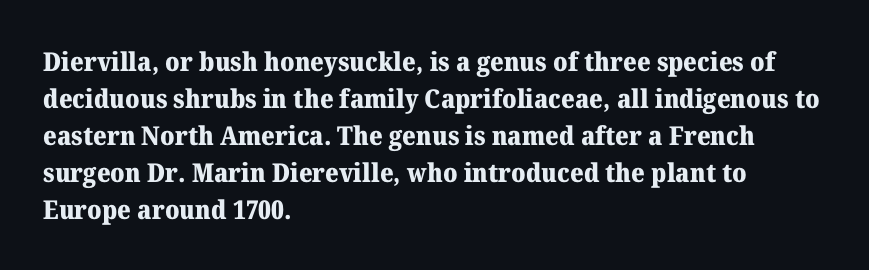
{"italic": "no", "bold": "yes", "underline": "no", "align": "left", "line_spacing": "normal", "line_spacing_ratio": 1.42, "letter_spacing": "normal", "letter_spacing_em": 0.0, "glyph_px": 26}
